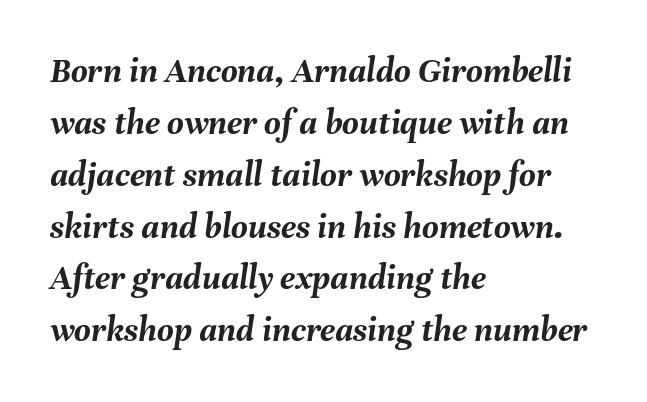
The line-height multiplier appears to be the usual default. Has an underline been added? It has not. Rendered with sloped, italic letterforms. Think of a printed novel: that variable character pitch is what you see here. Bold? Absolutely — the strokes are thick and heavy.
